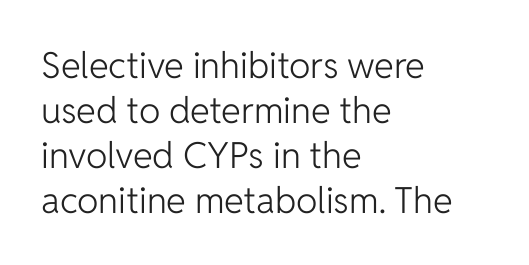
{"serif": "no", "italic": "no", "bold": "no", "weight": "light", "width": "normal", "stroke_contrast": "low", "x_height": "medium", "monospaced": "no", "underline": "no", "align": "left", "line_spacing": "normal", "line_spacing_ratio": 1.25, "letter_spacing": "normal", "letter_spacing_em": 0.0, "glyph_px": 36}
